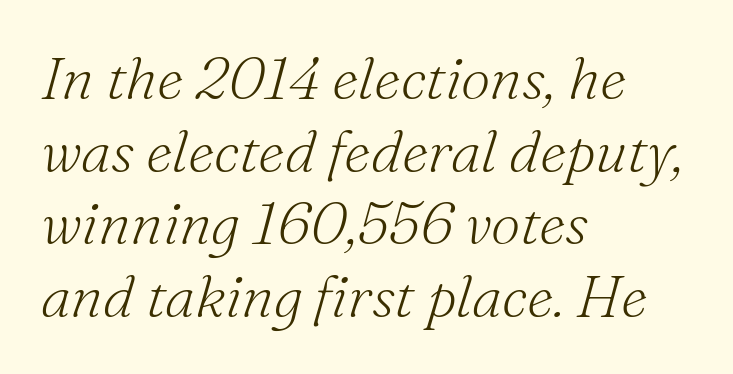
A quiet, ordinary-to-light weight characterises the typeface. The text block is weighted toward the left margin, trailing off unevenly rightward. The words here are not underlined. This rendering employs a face with finishing strokes, i.e., a serif.
